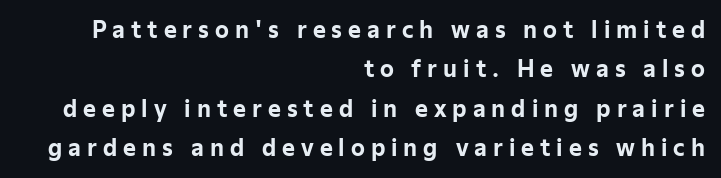
{"italic": "no", "bold": "yes", "underline": "no", "align": "right", "line_spacing_ratio": 1.79, "letter_spacing": "wide", "letter_spacing_em": 0.27, "glyph_px": 22}
